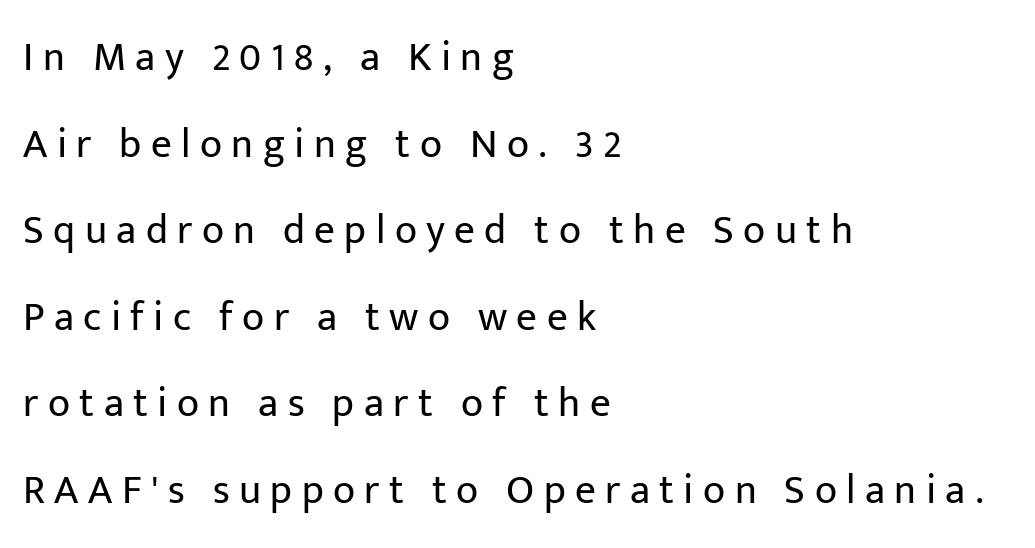
Ascenders rise straight up at ninety degrees. Reading down the column, the eye jumps a long way to each next line. Does the copy run flush right? No — it runs flush left. Examine the stroke ends and you'll find no serifs.
